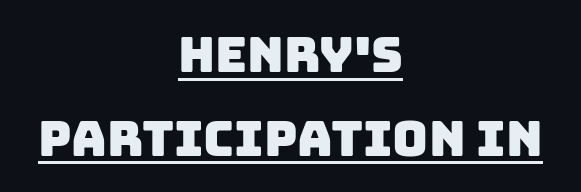
The image shows 49 px sans-serif type; set centered, line spacing 1.71x, normal letter spacing, underlined; low stroke contrast and a large x-height.
